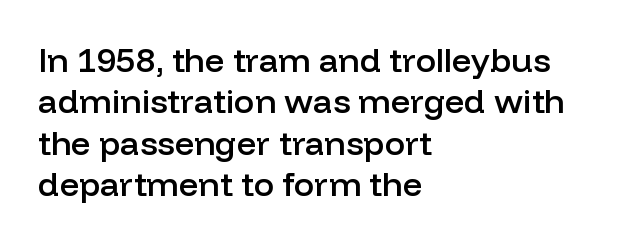
The image shows 34 px semibold sans-serif type, upright; set left-aligned, line spacing 1.22x, normal letter spacing, not underlined; low stroke contrast and a medium x-height.
